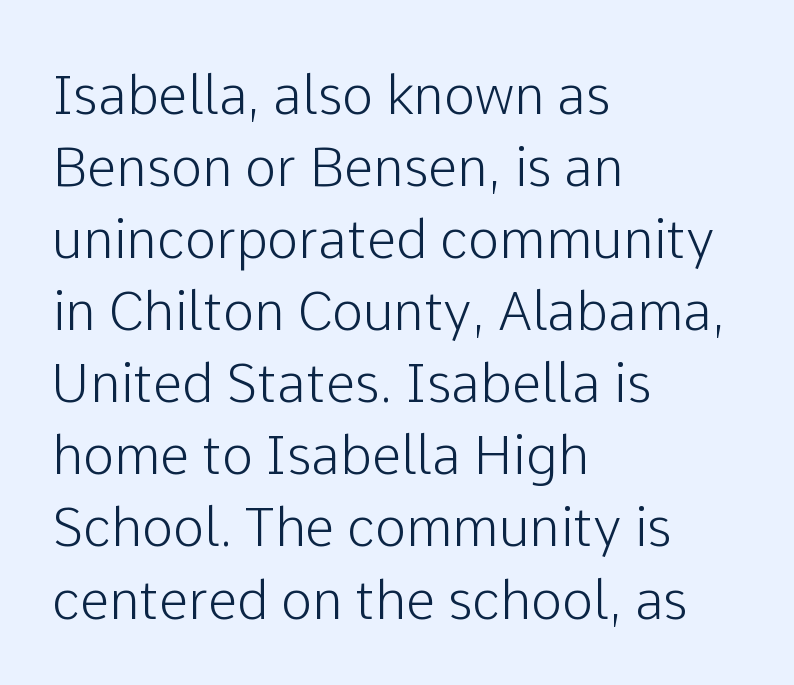
Q: Is the text italic (slanted)? A: No, it is upright.
Q: Is the typeface a serif or a sans-serif typeface? A: Sans-serif.
Q: Is the text underlined? A: No.
Q: How is the paragraph aligned? A: Left-aligned.
Q: Is the spacing between letters normal or unusually wide? A: Normal.
Q: Is the spacing between lines tight, normal or loose? A: Normal.
Q: Width (condensed, normal, or wide)? A: Normal.
Q: Stroke contrast? A: Low.
Q: x-height? A: Medium.
Q: Monospaced? A: No.
